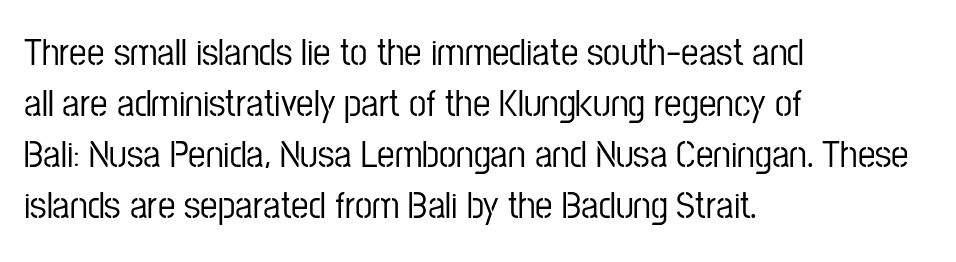
Q: Is the text italic (slanted)? A: No, it is upright.
Q: Is the typeface a serif or a sans-serif typeface? A: Sans-serif.
Q: Is the text underlined? A: No.
Q: How is the paragraph aligned? A: Left-aligned.
Q: Is the spacing between letters normal or unusually wide? A: Normal.
Q: Is the spacing between lines tight, normal or loose? A: Normal.
Q: Width (condensed, normal, or wide)? A: Condensed.
Q: Stroke contrast? A: Low.
Q: x-height? A: Medium.
Q: Monospaced? A: No.
